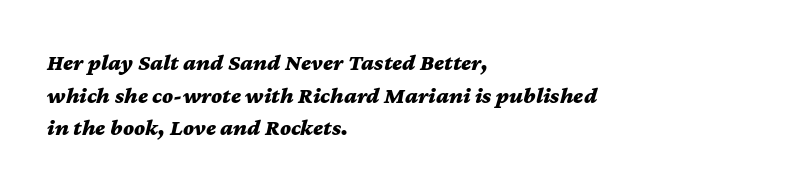
How are the letters spaced? Ordinarily, with no added tracking. Beneath every word, the page is bare. Is the block centered? No — it sits flush against the left margin. Rows of type keep a routine distance in the vertical direction. The characters look thick and weighty, a clear bold.
